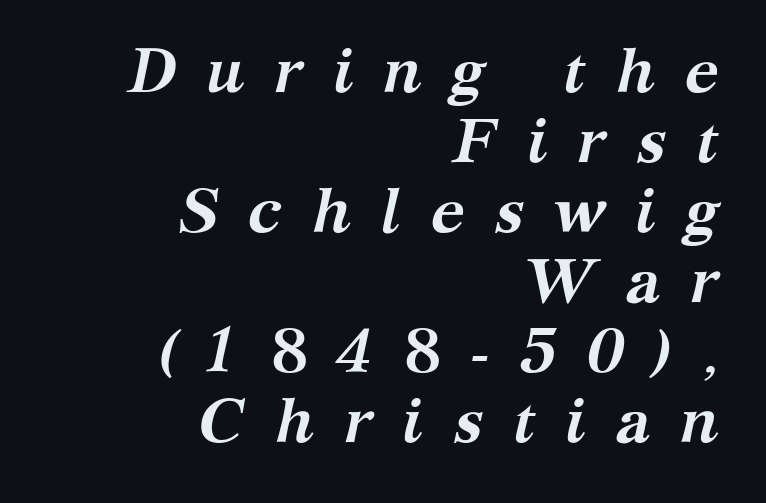
Q: Is the text bold? A: Yes.
Q: Is the text italic (slanted)? A: Yes, it leans right by about 12 degrees.
Q: Is the typeface a serif or a sans-serif typeface? A: Serif.
Q: Is the text underlined? A: No.
Q: How is the paragraph aligned? A: Right-aligned.
Q: Is the spacing between letters normal or unusually wide? A: Unusually wide.
Q: Is the spacing between lines tight, normal or loose? A: Tight.
Q: Width (condensed, normal, or wide)? A: Normal.
Q: Stroke contrast? A: Medium.
Q: x-height? A: Medium.
Q: Monospaced? A: No.
